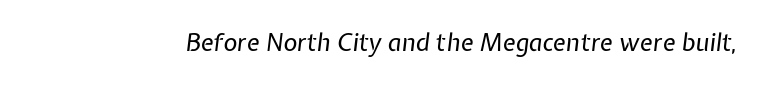
{"italic": "yes", "lean": "right", "slant_degrees": 7, "bold": "no", "underline": "no", "letter_spacing": "normal", "letter_spacing_em": 0.0, "glyph_px": 24}
